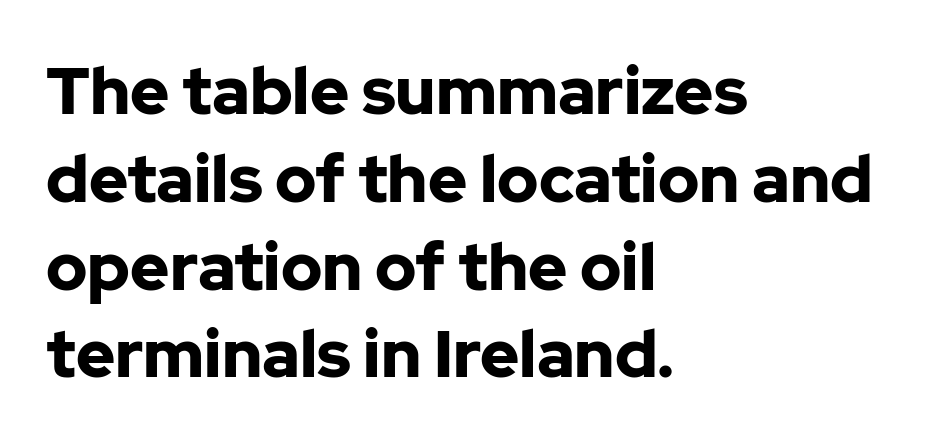
The image shows 66 px bold sans-serif type, upright; set left-aligned, normal line spacing (1.33x), normal letter spacing, not underlined; low stroke contrast and a medium x-height.
